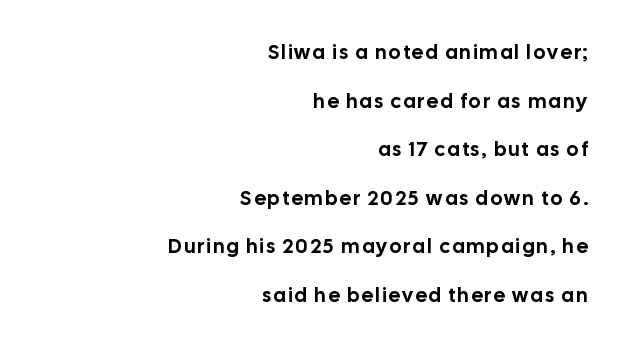
Q: Is the text italic (slanted)? A: No, it is upright.
Q: Is the text underlined? A: No.
Q: How is the paragraph aligned? A: Right-aligned.
Q: Is the spacing between lines tight, normal or loose? A: Loose.
